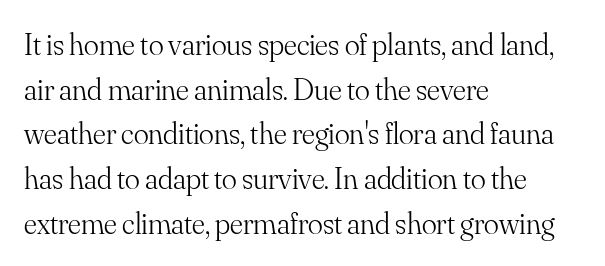
Does the type have serifs? Yes, each stem ends in a small foot. Alignment: flush left. A normal amount of white space separates one row of letters from the next. Stroke thickness stays within the range of a standard reading face or lighter.
